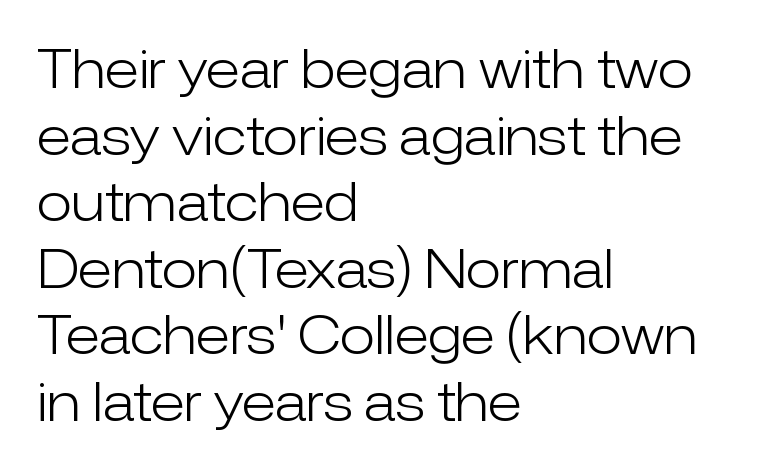
{"serif": "no", "italic": "no", "bold": "no", "weight": "light", "width": "normal", "stroke_contrast": "low", "x_height": "medium", "monospaced": "no", "underline": "no", "align": "left", "line_spacing": "normal", "line_spacing_ratio": 1.28, "letter_spacing": "normal", "letter_spacing_em": 0.0, "glyph_px": 52}
